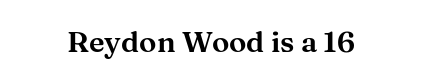
The image shows 29 px wide serif type, upright; set normal letter spacing, not underlined; medium stroke contrast and a medium x-height.
